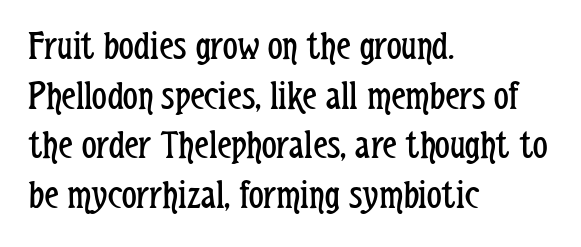
The image shows 41 px regular-weight, condensed sans-serif type, upright; set left-aligned, line spacing 1.21x, normal letter spacing, not underlined; low stroke contrast and a medium x-height.
